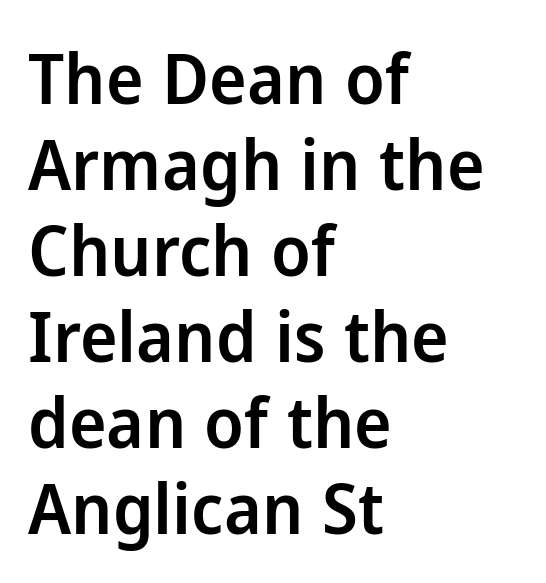
{"serif": "no", "italic": "no", "bold": "semi", "weight": "semibold", "width": "normal", "stroke_contrast": "low", "x_height": "medium", "monospaced": "no", "underline": "no", "align": "left", "line_spacing_ratio": 1.21, "letter_spacing": "normal", "letter_spacing_em": 0.0, "glyph_px": 71}
